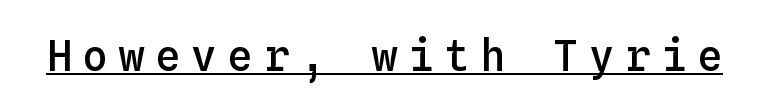
The image shows 42 px semibold type, upright, monospaced; set unusually wide letter spacing (+0.26 em), underlined; low stroke contrast and a medium x-height.
